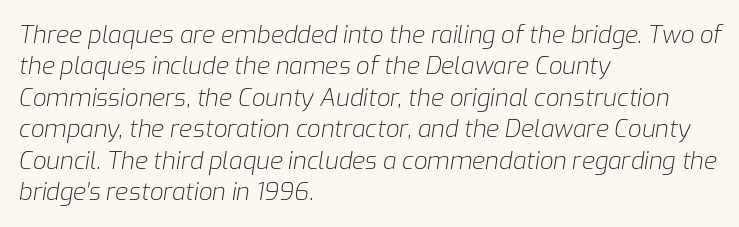
{"italic": "yes", "lean": "right", "slant_degrees": 9, "bold": "no", "underline": "no", "align": "left", "line_spacing": "normal", "line_spacing_ratio": 1.31, "letter_spacing": "normal", "letter_spacing_em": 0.0, "glyph_px": 24}
